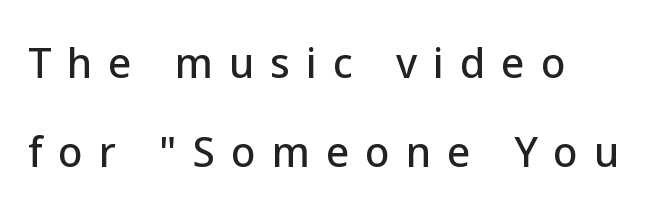
Left-aligned paragraph, ragged on the right. Tall strokes in this sample are plumb rather than angled. The line texture is sparse and dotted thanks to wide tracking. Looks like regular typesetting: each glyph gets only the width it needs.
